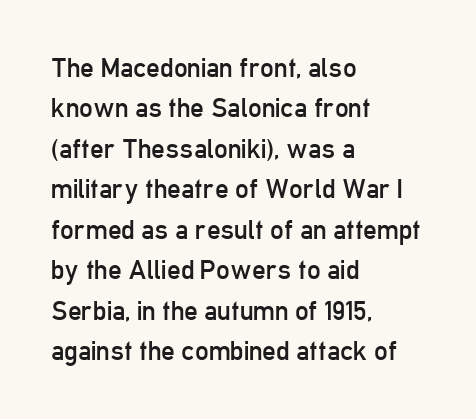
The passage shown stacks its lines at a standard gap. Students, note that the glyphs here touch the page at normal intervals. This reads as an unemphasized weight, regular at the heaviest. Typeset ragged right — the left edge is the straight one. No italicization has been applied; the sample stays upright.
